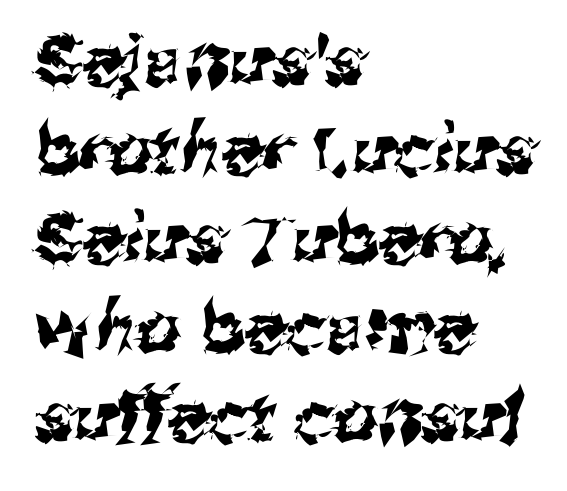
{"serif": "no", "width": "normal", "stroke_contrast": "medium", "x_height": "medium", "monospaced": "no", "underline": "no", "align": "left", "line_spacing": "normal", "line_spacing_ratio": 1.27, "letter_spacing": "normal", "letter_spacing_em": 0.0, "glyph_px": 70}
